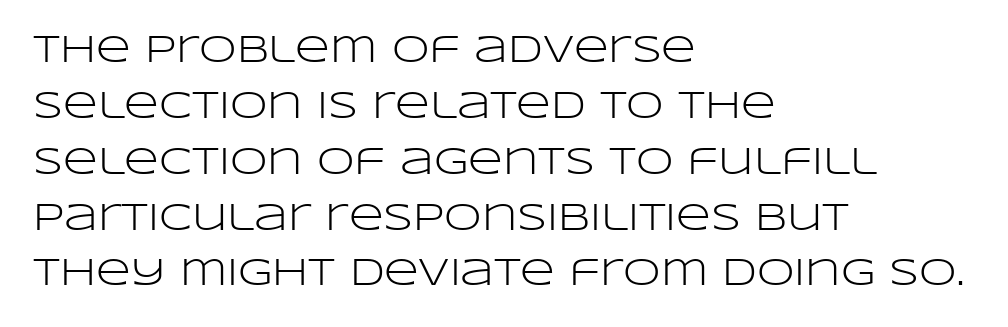
Q: Is the text bold? A: No.
Q: Is the text italic (slanted)? A: No, it is upright.
Q: Is the typeface a serif or a sans-serif typeface? A: Sans-serif.
Q: Is the text underlined? A: No.
Q: How is the paragraph aligned? A: Left-aligned.
Q: Is the spacing between letters normal or unusually wide? A: Normal.
Q: Is the spacing between lines tight, normal or loose? A: Normal.
Q: Width (condensed, normal, or wide)? A: Wide.
Q: Stroke contrast? A: Low.
Q: x-height? A: Large.
Q: Monospaced? A: No.
